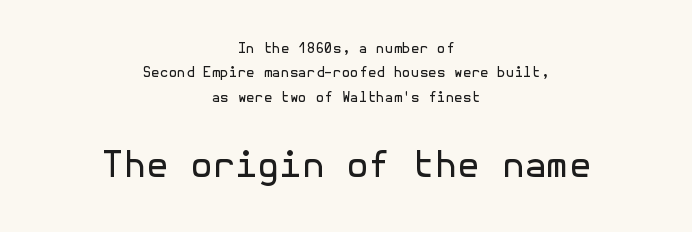
The letterforms sit at book weight or below. The line texture is even and compact thanks to regular tracking. Quick note: underline off. Nope, no serifs anywhere on these letters.
